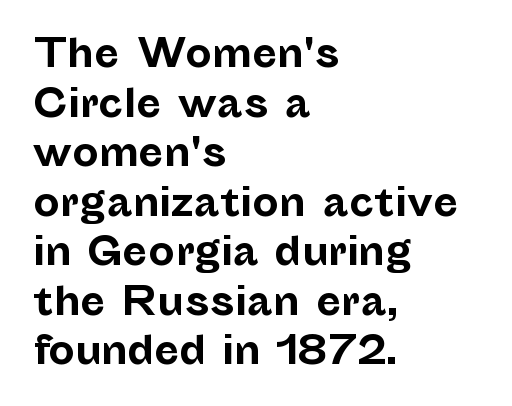
{"serif": "no", "italic": "no", "bold": "yes", "weight": "bold", "width": "normal", "stroke_contrast": "low", "x_height": "medium", "monospaced": "no", "underline": "no", "align": "left", "line_spacing": "normal", "line_spacing_ratio": 1.34, "letter_spacing": "normal", "letter_spacing_em": 0.0, "glyph_px": 37}
